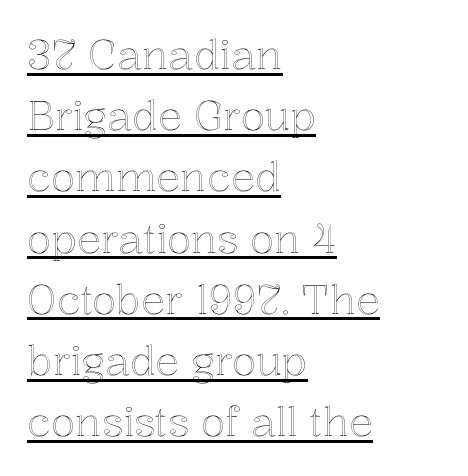
Q: Is the text italic (slanted)? A: No, it is upright.
Q: Is the text underlined? A: Yes.
Q: How is the paragraph aligned? A: Left-aligned.
Q: Is the spacing between letters normal or unusually wide? A: Normal.
Q: Is the spacing between lines tight, normal or loose? A: Normal.
Q: Width (condensed, normal, or wide)? A: Normal.
Q: x-height? A: Medium.
Q: Monospaced? A: No.
